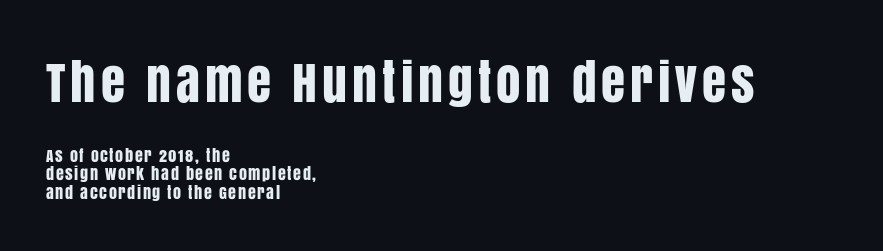
{"serif": "no", "italic": "no", "width": "condensed", "stroke_contrast": "low", "x_height": "large", "monospaced": "no", "underline": "no", "align": "left", "line_spacing_ratio": 1.17, "larger_block": "first", "size_ratio": 3.06, "glyph_px": 49}
